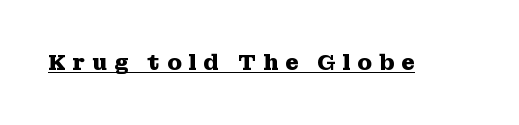
Q: Is the text bold? A: Yes.
Q: Is the text italic (slanted)? A: No, it is upright.
Q: Is the text underlined? A: Yes.
Q: Is the spacing between letters normal or unusually wide? A: Unusually wide.
